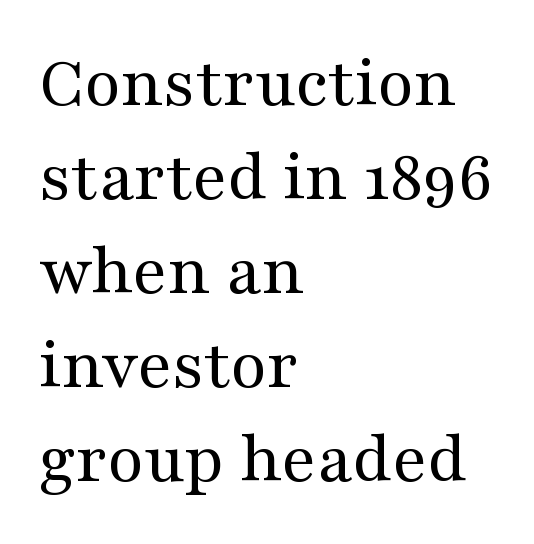
The image shows 74 px regular-weight, wide serif type, upright; set left-aligned, normal line spacing (1.27x), normal letter spacing, not underlined; medium stroke contrast and a medium x-height.
